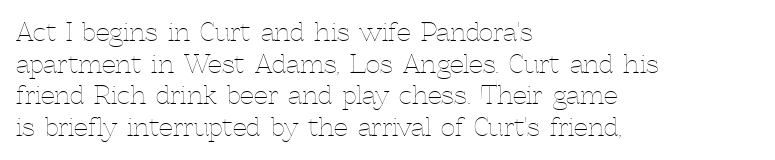
{"italic": "no", "bold": "no", "underline": "no", "align": "left", "line_spacing": "normal", "line_spacing_ratio": 1.27, "letter_spacing": "normal", "letter_spacing_em": 0.0, "glyph_px": 25}
